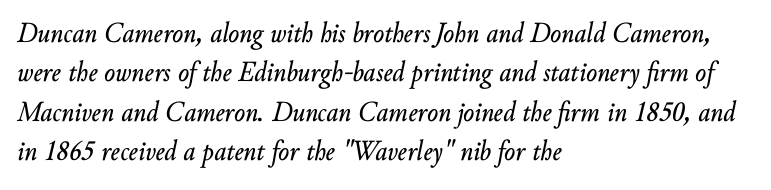
The passage shown has conventional tracking throughout. One-word summary of the alignment: left. Notice how the stems are inclined rather than vertical — that's the hallmark of italics. If you measured baseline to baseline, you'd find a middling distance.
